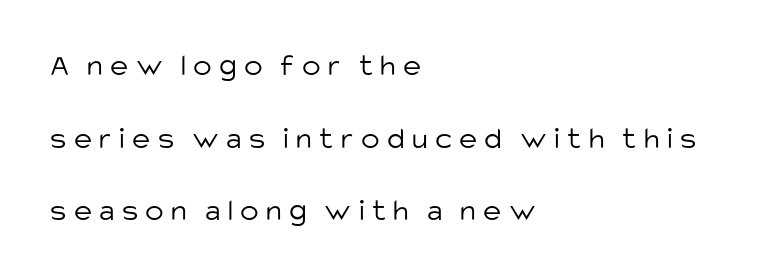
Q: Is the text bold? A: No.
Q: Is the text italic (slanted)? A: No, it is upright.
Q: Is the typeface a serif or a sans-serif typeface? A: Sans-serif.
Q: Is the text underlined? A: No.
Q: How is the paragraph aligned? A: Left-aligned.
Q: Is the spacing between letters normal or unusually wide? A: Unusually wide.
Q: Is the spacing between lines tight, normal or loose? A: Loose.
Q: Width (condensed, normal, or wide)? A: Normal.
Q: Stroke contrast? A: Low.
Q: x-height? A: Large.
Q: Monospaced? A: No.
